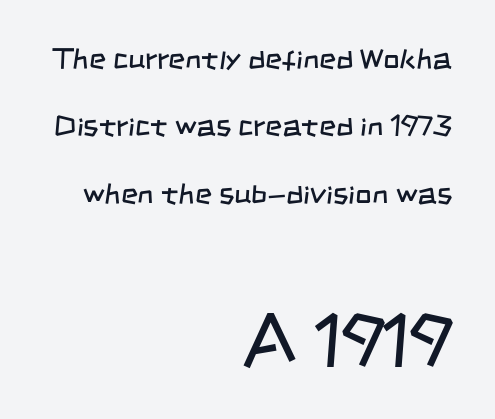
Q: Is the text bold? A: No.
Q: Is the typeface a serif or a sans-serif typeface? A: Sans-serif.
Q: Is the text underlined? A: No.
Q: How is the paragraph aligned? A: Right-aligned.
Q: Is the spacing between letters normal or unusually wide? A: Normal.
Q: Is the spacing between lines tight, normal or loose? A: Loose.
Q: Which block of text is set in a larger size, the first (top) or the second (bottom)? A: The second (bottom) one.
Q: Width (condensed, normal, or wide)? A: Condensed.
Q: Stroke contrast? A: Low.
Q: x-height? A: Large.
Q: Monospaced? A: No.
